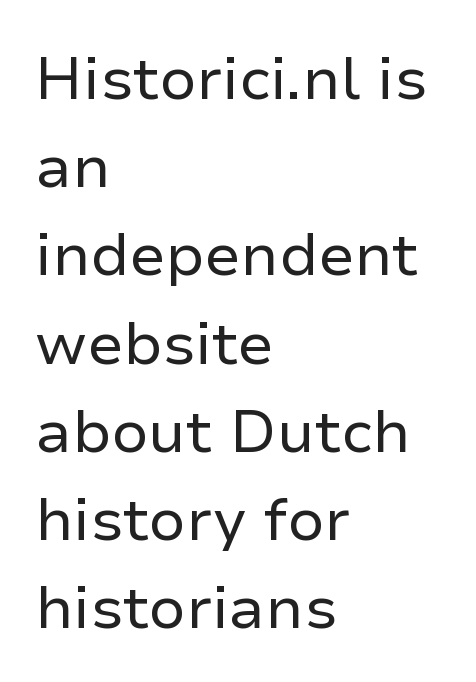
Q: Is the text bold? A: No.
Q: Is the text italic (slanted)? A: No, it is upright.
Q: Is the typeface a serif or a sans-serif typeface? A: Sans-serif.
Q: Is the text underlined? A: No.
Q: How is the paragraph aligned? A: Left-aligned.
Q: Is the spacing between letters normal or unusually wide? A: Normal.
Q: Is the spacing between lines tight, normal or loose? A: Normal.
Q: Width (condensed, normal, or wide)? A: Normal.
Q: Stroke contrast? A: Low.
Q: x-height? A: Medium.
Q: Monospaced? A: No.
